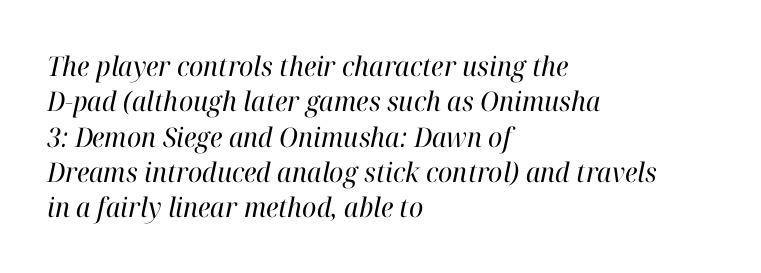
Q: Is the text bold? A: No.
Q: Is the text italic (slanted)? A: Yes, it leans right by about 12 degrees.
Q: Is the text underlined? A: No.
Q: How is the paragraph aligned? A: Left-aligned.
Q: Is the spacing between letters normal or unusually wide? A: Normal.
Q: Is the spacing between lines tight, normal or loose? A: Normal.
